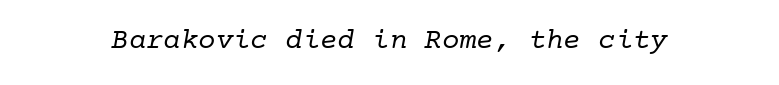
Q: Is the text bold? A: No.
Q: Is the typeface a serif or a sans-serif typeface? A: Serif.
Q: Is the text underlined? A: No.
Q: Is the spacing between letters normal or unusually wide? A: Normal.
Q: Width (condensed, normal, or wide)? A: Normal.
Q: Stroke contrast? A: Low.
Q: x-height? A: Medium.
Q: Monospaced? A: Yes.
